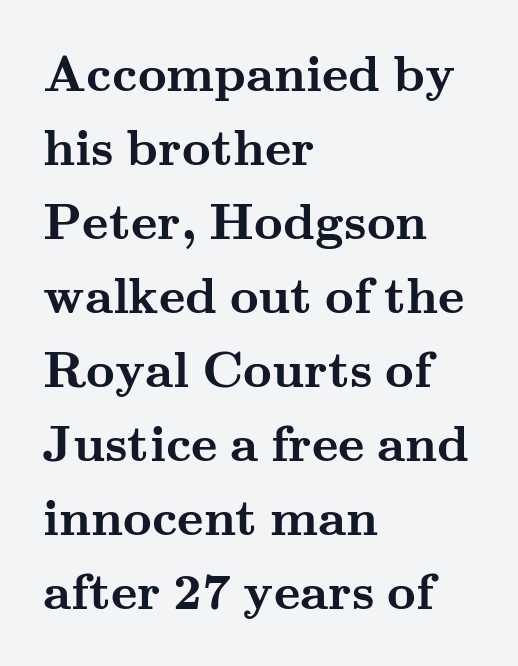
The image shows 50 px semibold, wide serif type, upright; set left-aligned, normal line spacing (1.48x), normal letter spacing, not underlined; medium stroke contrast and a small x-height.
